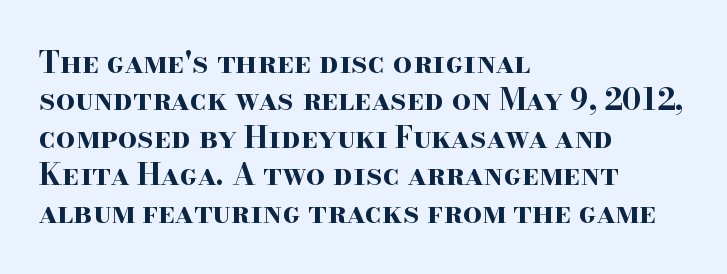
Does the type have serifs? Yes, each stem ends in a small foot. Each new line begins a customary step beneath the previous one. Horizontal alignment here is leftward, the default for most running prose. Nothing unusual about the tracking: characters are spaced as the font intends. Any mark beneath the type? The region is blank.
